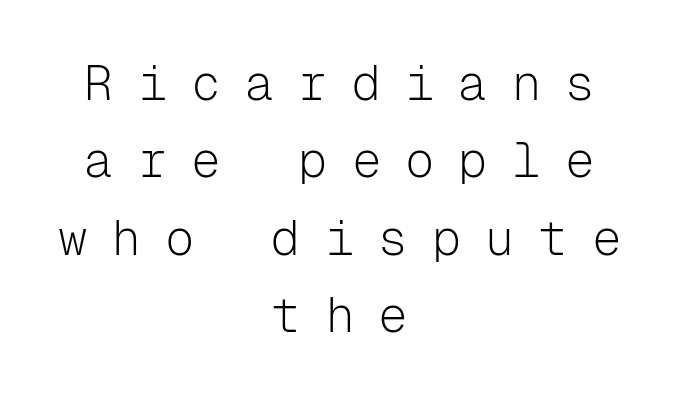
{"serif": "no", "italic": "no", "bold": "no", "weight": "light", "width": "normal", "stroke_contrast": "low", "x_height": "medium", "monospaced": "yes", "underline": "no", "align": "center", "line_spacing": "normal", "line_spacing_ratio": 1.58, "letter_spacing": "wide", "letter_spacing_em": 0.49, "glyph_px": 49}
